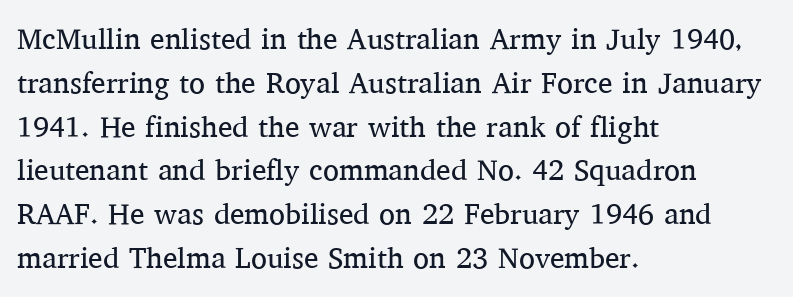
Q: Is the text bold? A: No.
Q: Is the text italic (slanted)? A: No, it is upright.
Q: Is the typeface a serif or a sans-serif typeface? A: Serif.
Q: Is the text underlined? A: No.
Q: How is the paragraph aligned? A: Left-aligned.
Q: Is the spacing between letters normal or unusually wide? A: Normal.
Q: Is the spacing between lines tight, normal or loose? A: Normal.
Q: Width (condensed, normal, or wide)? A: Normal.
Q: Stroke contrast? A: Medium.
Q: x-height? A: Medium.
Q: Monospaced? A: No.
